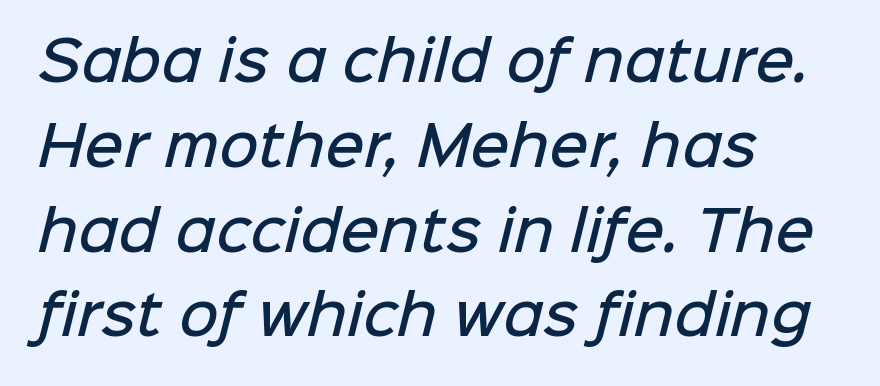
{"serif": "no", "bold": "semi", "weight": "semibold", "width": "normal", "stroke_contrast": "low", "x_height": "medium", "monospaced": "no", "underline": "no", "align": "left", "line_spacing": "normal", "line_spacing_ratio": 1.57, "letter_spacing": "normal", "letter_spacing_em": 0.0, "glyph_px": 54}
